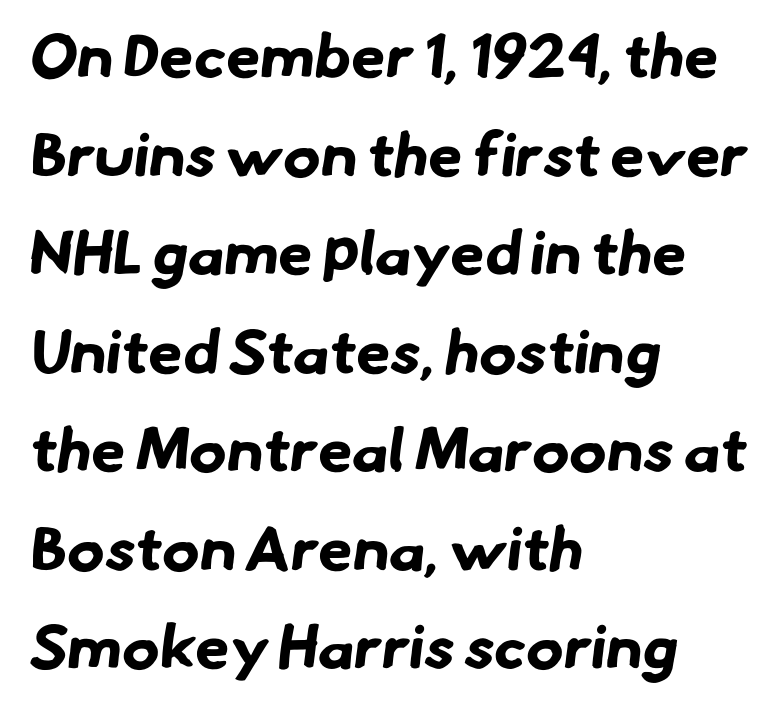
The image shows 62 px bold sans-serif type; set left-aligned, normal line spacing (1.59x), normal letter spacing, not underlined; low stroke contrast and a small x-height.
